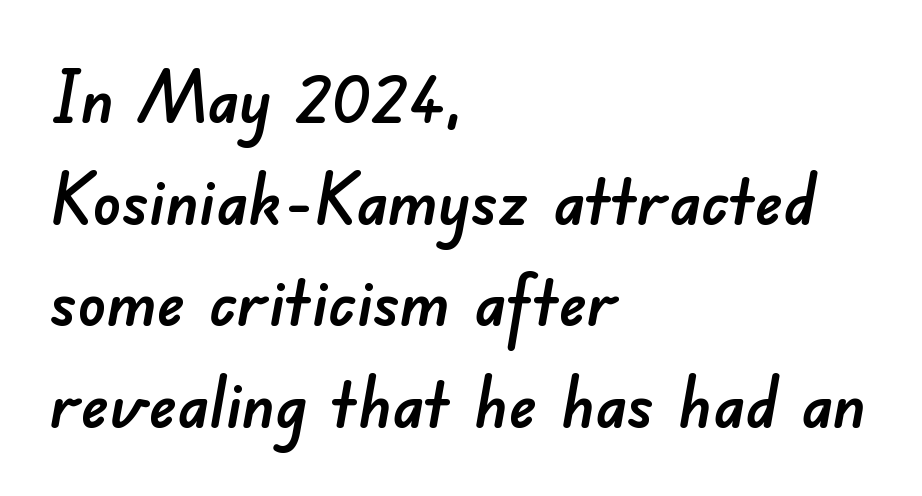
Q: Is the typeface a serif or a sans-serif typeface? A: Sans-serif.
Q: Is the text underlined? A: No.
Q: How is the paragraph aligned? A: Left-aligned.
Q: Is the spacing between letters normal or unusually wide? A: Normal.
Q: Is the spacing between lines tight, normal or loose? A: Normal.
Q: Width (condensed, normal, or wide)? A: Normal.
Q: Stroke contrast? A: Low.
Q: x-height? A: Small.
Q: Monospaced? A: No.
